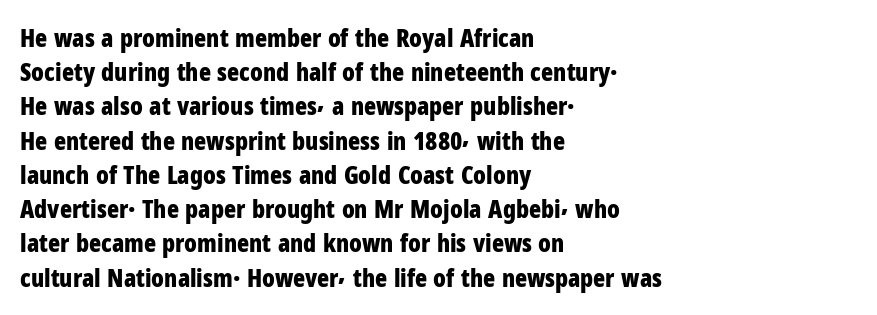
{"italic": "no", "bold": "yes", "underline": "no", "align": "left", "line_spacing": "normal", "line_spacing_ratio": 1.37, "letter_spacing": "normal", "letter_spacing_em": 0.0, "glyph_px": 25}
